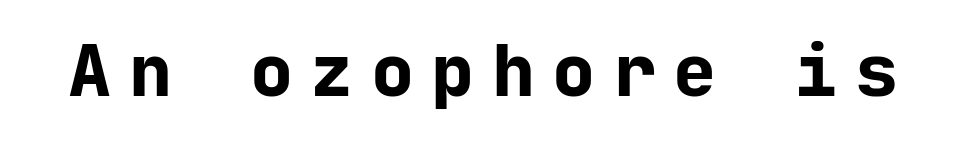
The image shows 72 px bold sans-serif type, upright, monospaced; set unusually wide letter spacing (+0.24 em), not underlined; low stroke contrast and a medium x-height.
